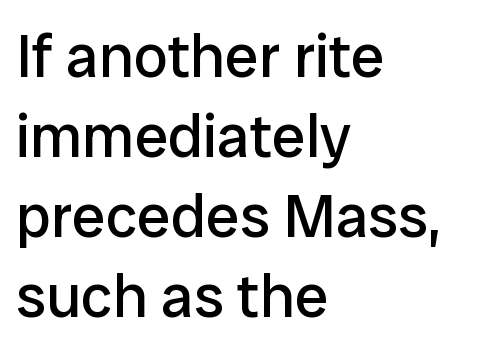
Q: Is the text bold? A: No.
Q: Is the text italic (slanted)? A: No, it is upright.
Q: Is the typeface a serif or a sans-serif typeface? A: Sans-serif.
Q: Is the text underlined? A: No.
Q: How is the paragraph aligned? A: Left-aligned.
Q: Is the spacing between letters normal or unusually wide? A: Normal.
Q: Is the spacing between lines tight, normal or loose? A: Normal.
Q: Width (condensed, normal, or wide)? A: Normal.
Q: Stroke contrast? A: Low.
Q: x-height? A: Medium.
Q: Monospaced? A: No.
